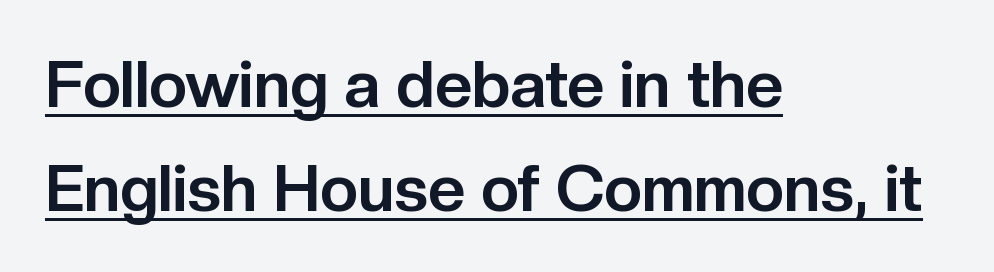
Q: Is the text bold? A: Yes.
Q: Is the text italic (slanted)? A: No, it is upright.
Q: Is the typeface a serif or a sans-serif typeface? A: Sans-serif.
Q: Is the text underlined? A: Yes.
Q: How is the paragraph aligned? A: Left-aligned.
Q: Is the spacing between letters normal or unusually wide? A: Normal.
Q: Is the spacing between lines tight, normal or loose? A: Normal.
Q: Width (condensed, normal, or wide)? A: Normal.
Q: Stroke contrast? A: Low.
Q: x-height? A: Medium.
Q: Monospaced? A: No.
